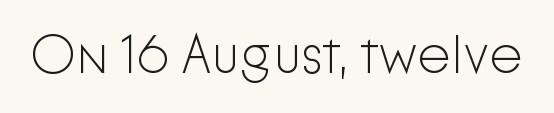
{"serif": "no", "italic": "no", "bold": "no", "weight": "light", "width": "normal", "stroke_contrast": "low", "x_height": "medium", "monospaced": "no", "underline": "no", "letter_spacing": "normal", "letter_spacing_em": 0.0, "glyph_px": 54}
